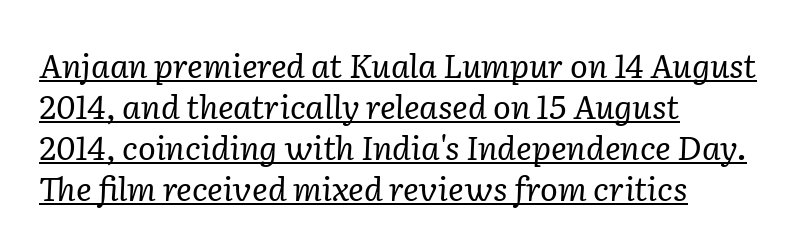
Q: Is the text bold? A: No.
Q: Is the text italic (slanted)? A: Yes, it leans right by about 2 degrees.
Q: Is the typeface a serif or a sans-serif typeface? A: Serif.
Q: Is the text underlined? A: Yes.
Q: How is the paragraph aligned? A: Left-aligned.
Q: Is the spacing between letters normal or unusually wide? A: Normal.
Q: Width (condensed, normal, or wide)? A: Normal.
Q: Stroke contrast? A: Low.
Q: x-height? A: Medium.
Q: Monospaced? A: No.
